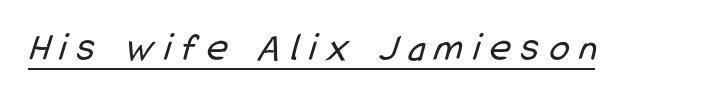
{"serif": "no", "bold": "no", "weight": "regular", "width": "condensed", "stroke_contrast": "low", "x_height": "medium", "monospaced": "no", "underline": "yes", "letter_spacing": "wide", "letter_spacing_em": 0.26, "glyph_px": 40}
